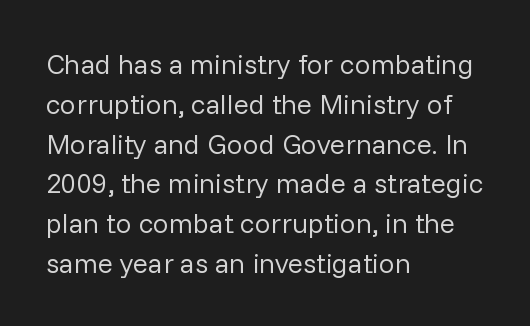
The image shows 28 px regular-weight sans-serif type, upright; set left-aligned, normal line spacing (1.42x), normal letter spacing, not underlined; low stroke contrast and a medium x-height.
